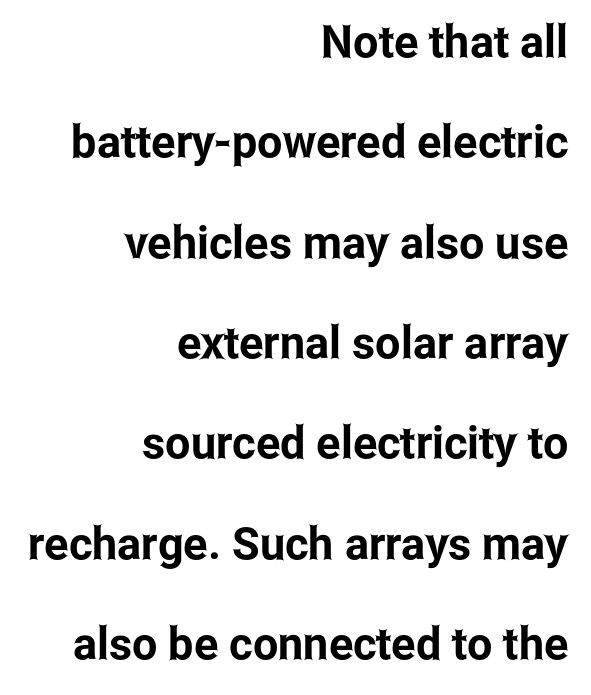
Bare-footed words on every line. No extra tracking has been applied to these lines. The rag falls on the left side of this text block. A typesetter would call this leading open, well beyond the default. Ordinary non-slanted type is in use. The rendering shows plain stroke endings on the letterforms — a sans-serif design.
